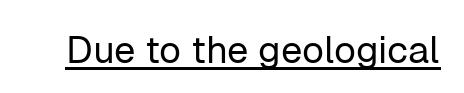
The image shows 38 px regular-weight sans-serif type, upright; set normal letter spacing, underlined; low stroke contrast and a medium x-height.
